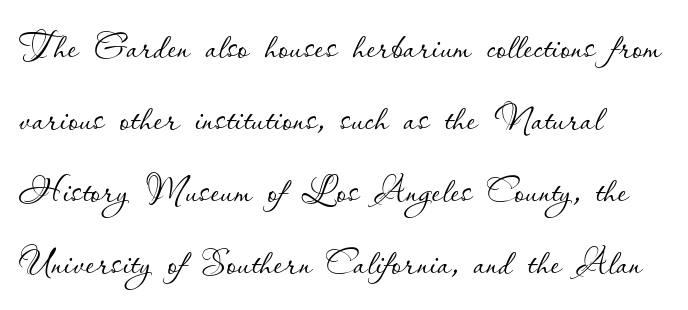
{"bold": "no", "weight": "thin", "width": "normal", "stroke_contrast": "low", "x_height": "small", "monospaced": "no", "underline": "no", "align": "left", "line_spacing": "normal", "line_spacing_ratio": 1.44, "letter_spacing": "normal", "letter_spacing_em": 0.0, "glyph_px": 50}
